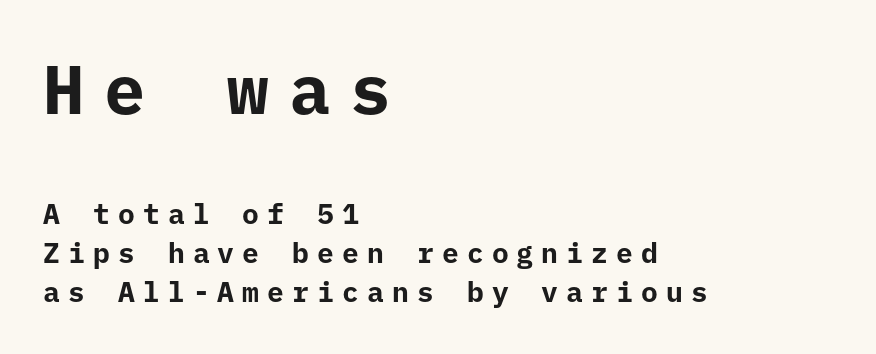
The image shows 69 px bold sans-serif type, upright, monospaced; set left-aligned, normal line spacing (1.4x), unusually wide letter spacing (+0.29 em), not underlined; the first (top) block is 2.46x larger; low stroke contrast and a medium x-height.
